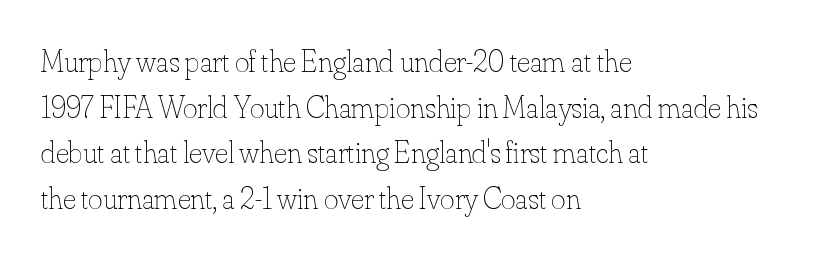
Observe the ordinary spacing: letters are neighbours, not strangers. Posture: vertical. In CSS terms this would be text-align: left. The foot of each line stays bare and open. Compared with a typical body face, this is equally light or lighter still.
